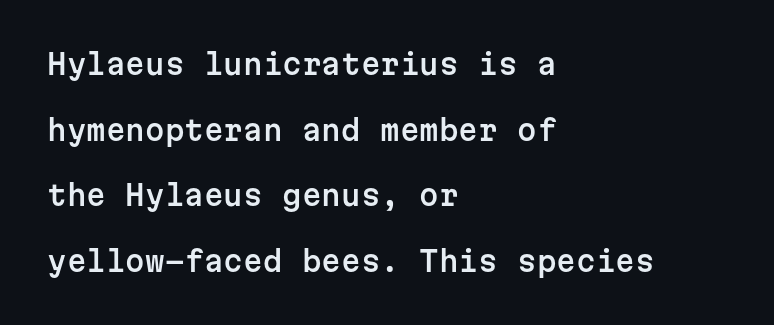
{"serif": "no", "italic": "no", "width": "normal", "stroke_contrast": "low", "x_height": "medium", "monospaced": "yes", "underline": "no", "align": "left", "line_spacing": "loose", "line_spacing_ratio": 2.34, "letter_spacing": "normal", "letter_spacing_em": 0.0, "glyph_px": 28}
